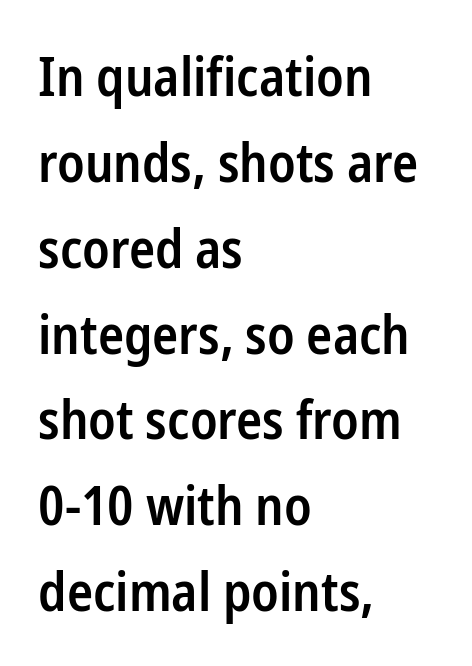
The image shows 54 px semibold, condensed sans-serif type, upright; set left-aligned, normal line spacing (1.59x), normal letter spacing, not underlined; low stroke contrast and a medium x-height.
